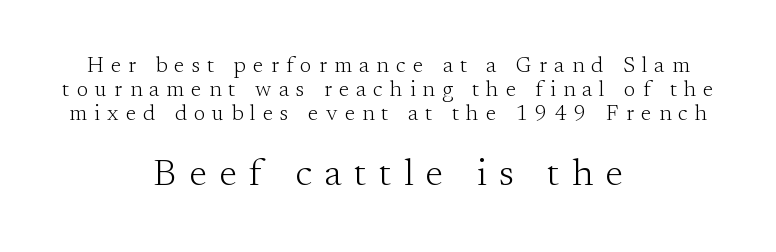
{"serif": "yes", "italic": "no", "bold": "no", "weight": "light", "width": "normal", "stroke_contrast": "medium", "x_height": "small", "monospaced": "no", "underline": "no", "align": "center", "line_spacing": "tight", "line_spacing_ratio": 1.09, "letter_spacing": "wide", "letter_spacing_em": 0.33, "larger_block": "second", "size_ratio": 1.73, "glyph_px": 38}
